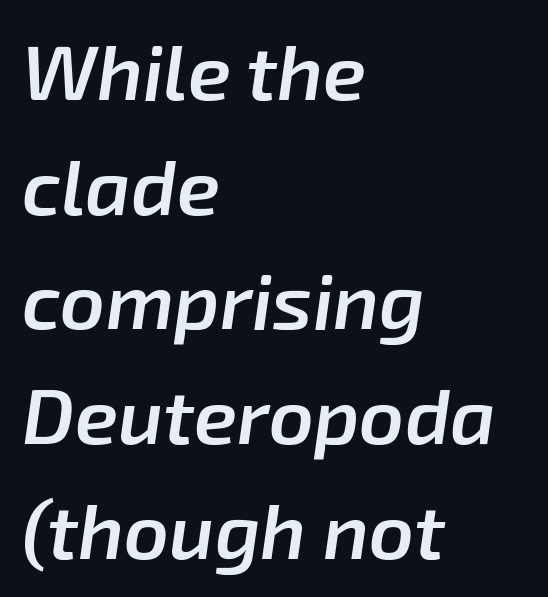
{"italic": "yes", "lean": "right", "slant_degrees": 8, "bold": "semi", "weight": "semibold", "width": "normal", "stroke_contrast": "low", "x_height": "medium", "monospaced": "no", "underline": "no", "align": "left", "line_spacing": "normal", "line_spacing_ratio": 1.47, "letter_spacing": "normal", "letter_spacing_em": 0.0, "glyph_px": 78}
